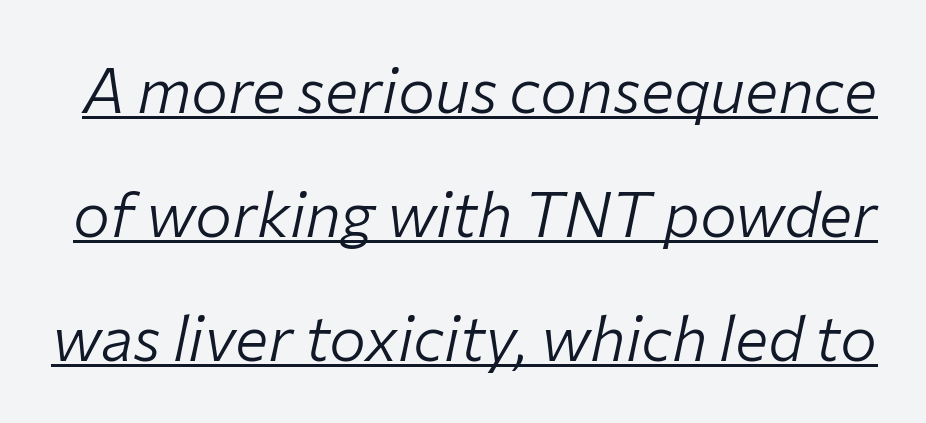
Q: Is the text bold? A: No.
Q: Is the text italic (slanted)? A: Yes, it leans right by about 12 degrees.
Q: Is the text underlined? A: Yes.
Q: Is the spacing between letters normal or unusually wide? A: Normal.
Q: Is the spacing between lines tight, normal or loose? A: Loose.
Q: Width (condensed, normal, or wide)? A: Normal.
Q: Stroke contrast? A: Low.
Q: x-height? A: Medium.
Q: Monospaced? A: No.
